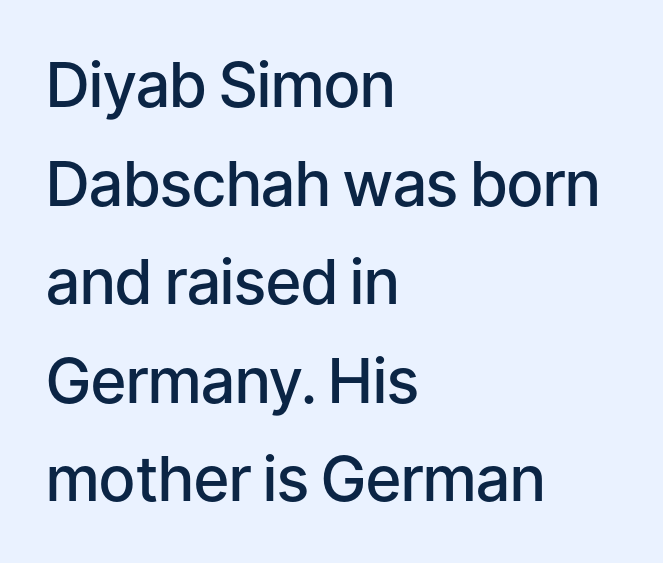
Q: Is the text bold? A: Semi-bold.
Q: Is the text italic (slanted)? A: No, it is upright.
Q: Is the typeface a serif or a sans-serif typeface? A: Sans-serif.
Q: Is the text underlined? A: No.
Q: How is the paragraph aligned? A: Left-aligned.
Q: Is the spacing between letters normal or unusually wide? A: Normal.
Q: Is the spacing between lines tight, normal or loose? A: Normal.
Q: Width (condensed, normal, or wide)? A: Normal.
Q: Stroke contrast? A: Low.
Q: x-height? A: Medium.
Q: Monospaced? A: No.
